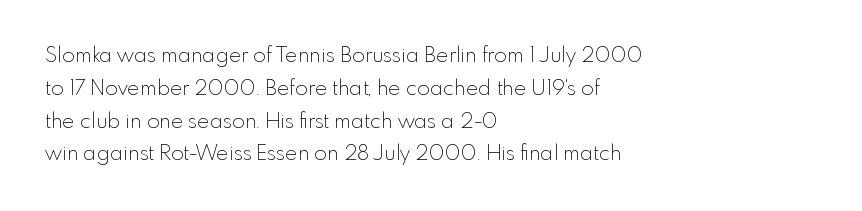
Upright lettering throughout. The rows are spaced the way most documents space them. These lines stack with their left ends in a neat column. The space beneath each line is pristine and unruled. This sample uses plain, unmodified letter spacing. Stem width sits at or under what a default text font uses.
